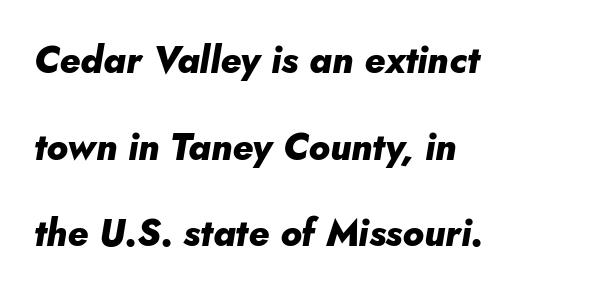
Q: Is the text bold? A: Yes.
Q: Is the text italic (slanted)? A: Yes, it leans right by about 10 degrees.
Q: Is the text underlined? A: No.
Q: How is the paragraph aligned? A: Left-aligned.
Q: Is the spacing between letters normal or unusually wide? A: Normal.
Q: Is the spacing between lines tight, normal or loose? A: Loose.
Q: Width (condensed, normal, or wide)? A: Normal.
Q: Stroke contrast? A: Low.
Q: x-height? A: Small.
Q: Monospaced? A: No.
